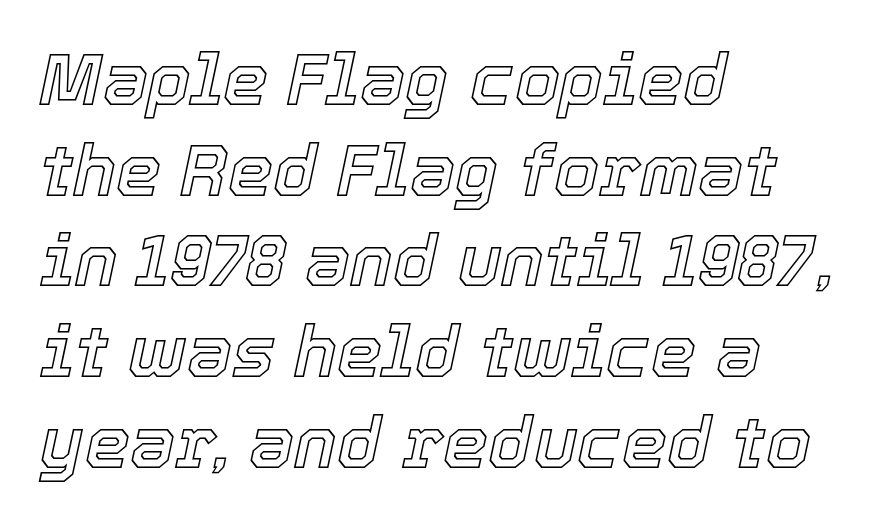
Check under the words: just untouched page. Style check: oblique. A typesetter would call this proportional, since set widths differ per character. If you drew a ruler down the left edge, every line would touch it. Summary of vertical rhythm: regular, with standard interline spacing. These lines keep a tight, regular rhythm from letter to letter.
